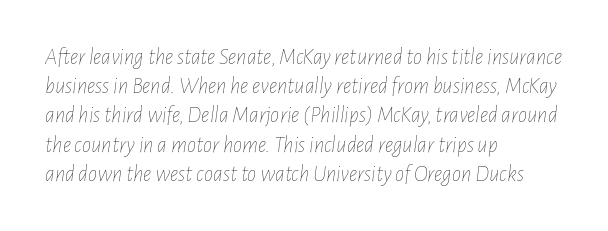
The image shows 23 px text type, italic (leaning right); set left-aligned, normal line spacing (1.27x), normal letter spacing, not underlined.
